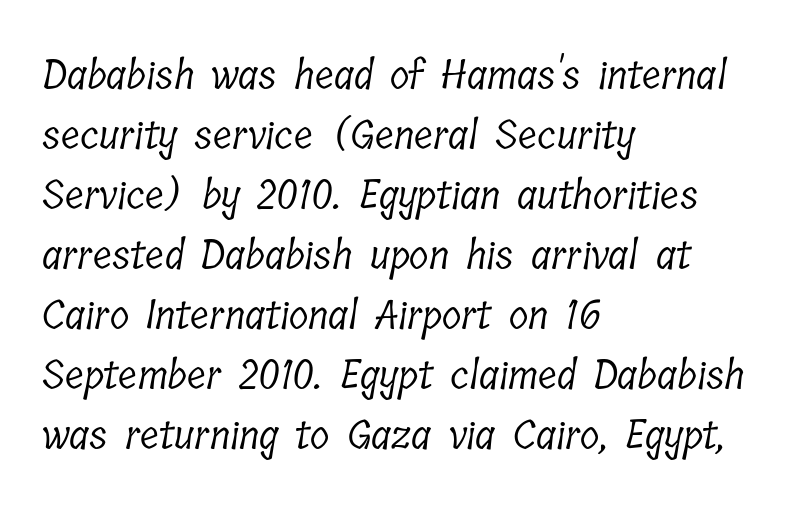
The words here are not underlined. Tracking here is standard; glyphs follow each other at the usual distance. Weight: not bold — regular or lighter. The letters advance in unequal steps, a hallmark of proportional type. The setting favours the left margin, as ordinary paragraphs usually do. I'd call this a serif setting — the letters wear small feet.
